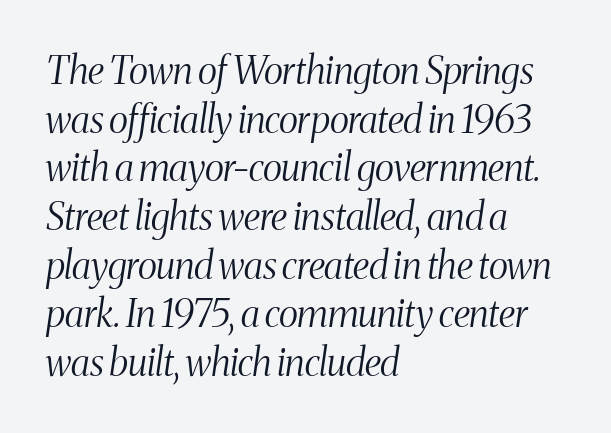
{"serif": "yes", "italic": "yes", "lean": "right", "slant_degrees": 8, "bold": "no", "weight": "light", "width": "condensed", "stroke_contrast": "medium", "x_height": "medium", "monospaced": "no", "underline": "no", "align": "left", "line_spacing": "normal", "line_spacing_ratio": 1.28, "letter_spacing": "normal", "letter_spacing_em": 0.0, "glyph_px": 38}
